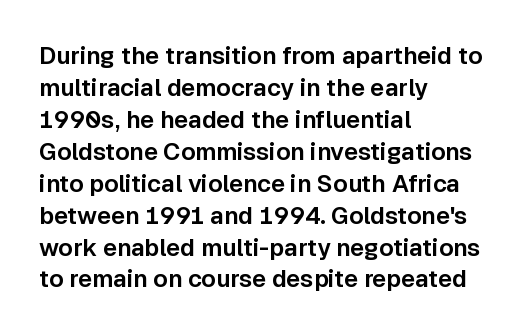
No italicization has been applied; the sample stays upright. The vertical gap from one line to the next is medium. Standard letterfit; no display-style spreading of the glyphs. The passage is arranged the way most books set body copy — flush left. Rule under the text: the space is simply empty.
